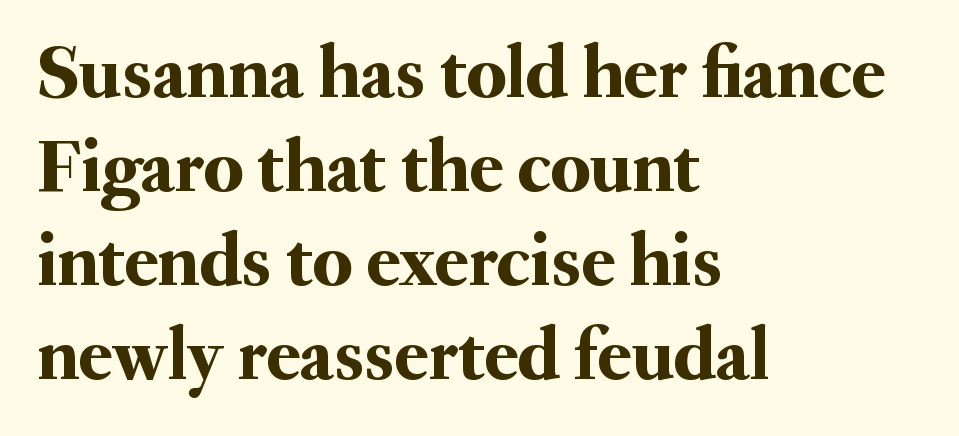
The passage shown is not underscored anywhere. The face used here is rendered with its standard letterfit. This is roman type, the default non-slanted kind. These lines are rendered in a variable-pitch font. Is this a sans? No — the strokes have serifs.
